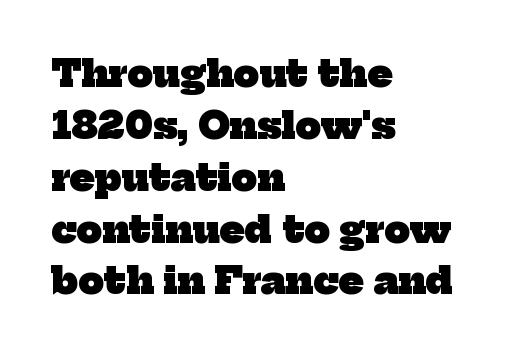
{"serif": "yes", "bold": "yes", "weight": "heavy", "width": "normal", "stroke_contrast": "low", "x_height": "medium", "monospaced": "no", "underline": "no", "align": "left", "line_spacing": "normal", "line_spacing_ratio": 1.44, "letter_spacing": "normal", "letter_spacing_em": 0.0, "glyph_px": 36}
